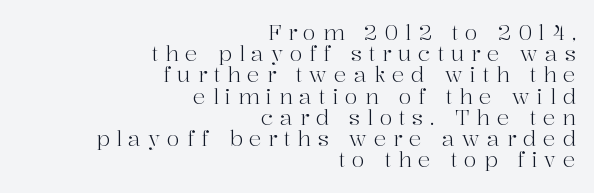
Q: Is the text bold? A: No.
Q: Is the text italic (slanted)? A: No, it is upright.
Q: Is the text underlined? A: No.
Q: How is the paragraph aligned? A: Right-aligned.
Q: Is the spacing between letters normal or unusually wide? A: Unusually wide.
Q: Is the spacing between lines tight, normal or loose? A: Tight.
